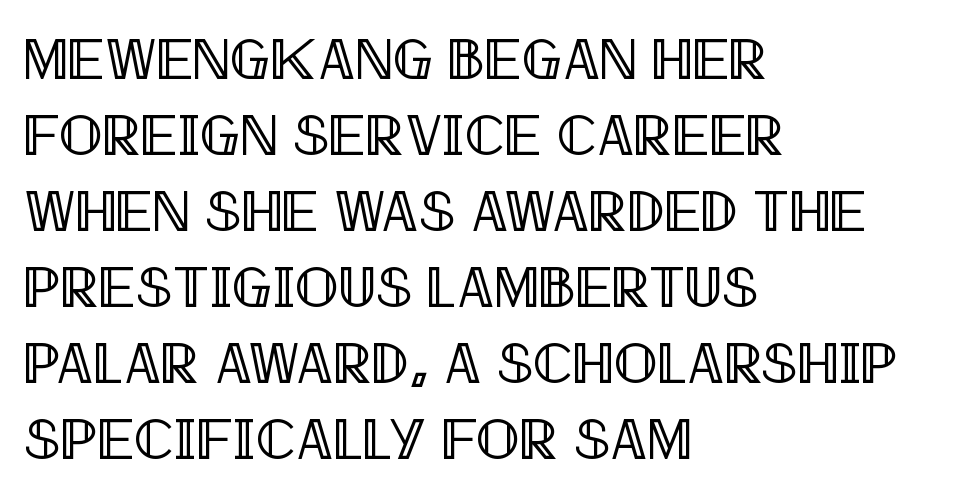
You could not count columns in this text — the font is proportionally spaced. Only glyphs here, with clear space below each row. The letters sit at their default tracking, neither squeezed nor spread. The lines sit at an ordinary, default distance from one another.
